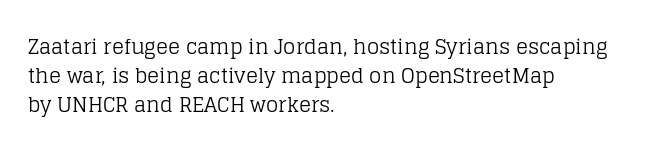
{"italic": "no", "bold": "no", "underline": "no", "align": "left", "line_spacing": "normal", "line_spacing_ratio": 1.45, "letter_spacing": "normal", "letter_spacing_em": 0.0, "glyph_px": 20}
